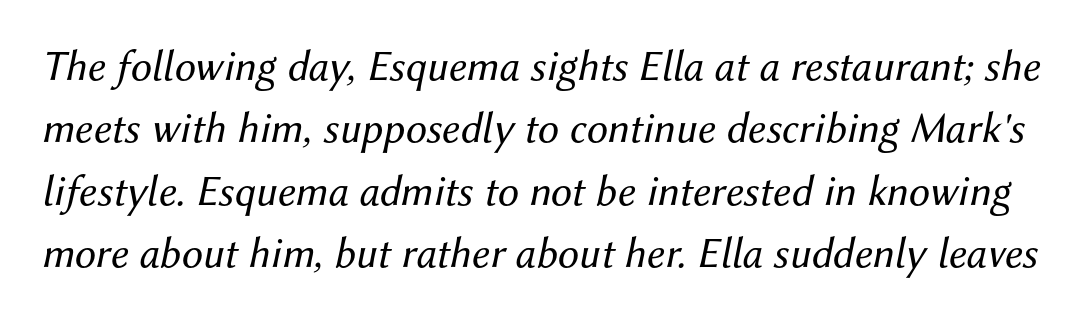
Q: Is the text bold? A: No.
Q: Is the text italic (slanted)? A: Yes, it leans right by about 12 degrees.
Q: Is the text underlined? A: No.
Q: Is the spacing between letters normal or unusually wide? A: Normal.
Q: Is the spacing between lines tight, normal or loose? A: Normal.
Q: Width (condensed, normal, or wide)? A: Normal.
Q: Stroke contrast? A: Medium.
Q: x-height? A: Medium.
Q: Monospaced? A: No.
